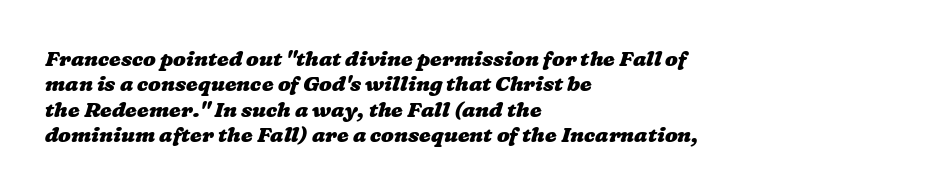
{"bold": "yes", "underline": "no", "align": "left", "line_spacing_ratio": 1.21, "letter_spacing": "normal", "letter_spacing_em": 0.0, "glyph_px": 21}
